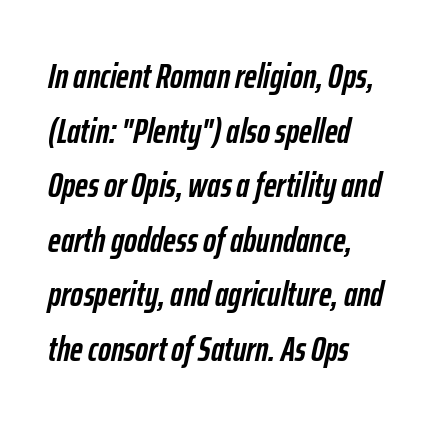
The strokes are fattened all the way to bold. Only glyphs here, with clear space below each row. In terms of leading, this rendering sits right in the middle. Posture: slanted. Characters follow at the spacing the type designer built in.
